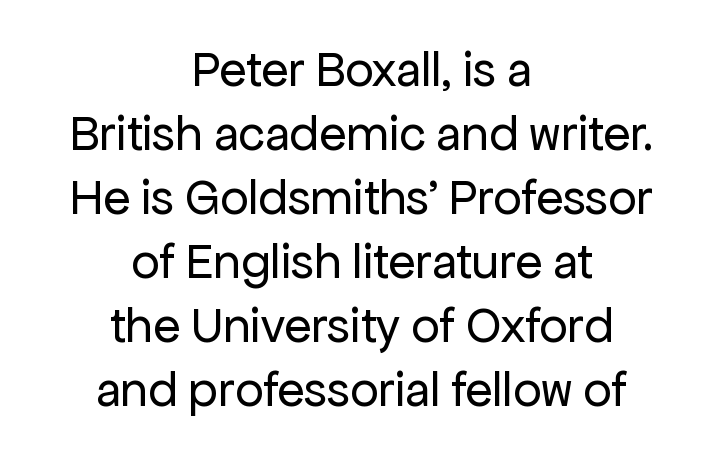
Each letter keeps its own natural width here, so spacing adapts to shape. Each line is balanced around a shared central axis. The space beneath each line is pristine and unruled. Unlike italic type, these characters show no tilt at all. The leading is moderate, giving the passage an even texture. Letter spacing: default.
